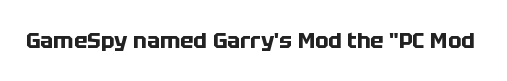
The image shows 22 px bold type, upright; set normal letter spacing, not underlined.
